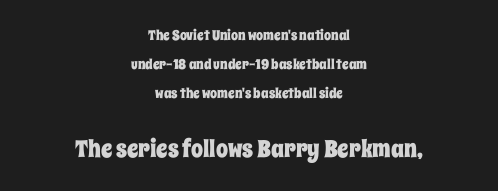
The emphasis by scale lands on block number two, below. The passage is arranged like a title page — every line centered. No extra tracking has been applied to these lines. Successive baselines arrive slowly, with a big drop between each.
